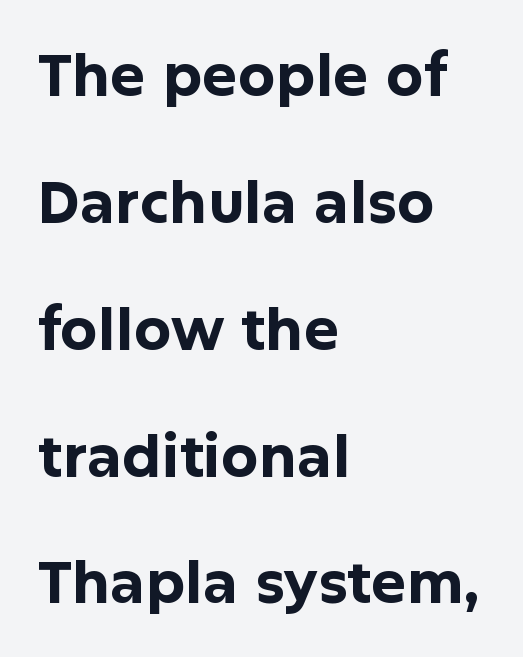
Q: Is the text bold? A: Yes.
Q: Is the text italic (slanted)? A: No, it is upright.
Q: Is the typeface a serif or a sans-serif typeface? A: Sans-serif.
Q: Is the text underlined? A: No.
Q: How is the paragraph aligned? A: Left-aligned.
Q: Is the spacing between letters normal or unusually wide? A: Normal.
Q: Is the spacing between lines tight, normal or loose? A: Loose.
Q: Width (condensed, normal, or wide)? A: Normal.
Q: Stroke contrast? A: Low.
Q: x-height? A: Medium.
Q: Monospaced? A: No.
